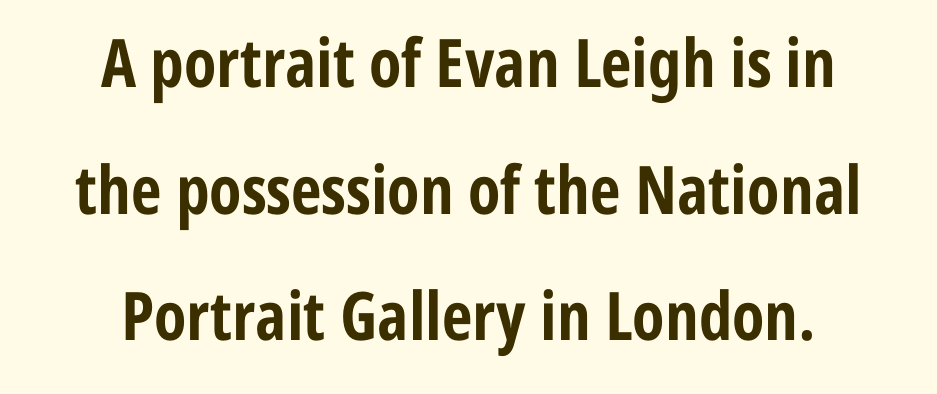
Q: Is the text bold? A: Yes.
Q: Is the text italic (slanted)? A: No, it is upright.
Q: Is the typeface a serif or a sans-serif typeface? A: Sans-serif.
Q: Is the text underlined? A: No.
Q: How is the paragraph aligned? A: Centered.
Q: Is the spacing between letters normal or unusually wide? A: Normal.
Q: Width (condensed, normal, or wide)? A: Condensed.
Q: Stroke contrast? A: Low.
Q: x-height? A: Medium.
Q: Monospaced? A: No.
